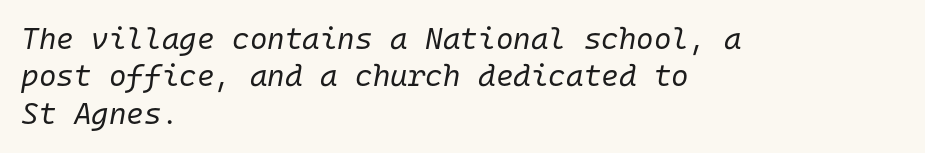
The image shows 30 px regular-weight type, italic (leaning right), monospaced; set left-aligned, normal line spacing (1.25x), normal letter spacing, not underlined; low stroke contrast and a medium x-height.
